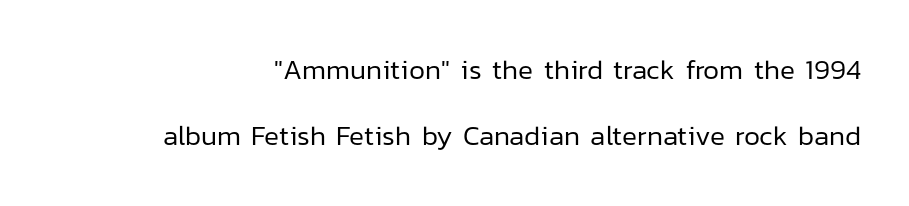
The font is comparable to plain body text, perhaps lighter. What's the leading like? Stretched, with rows far apart. The passage shown is typeset with a sans-serif family. Compared with typical body copy, the letter spacing here is the same. Spacing verdict: proportional, widths tailored to each character. No italicization has been applied; the sample stays upright.
